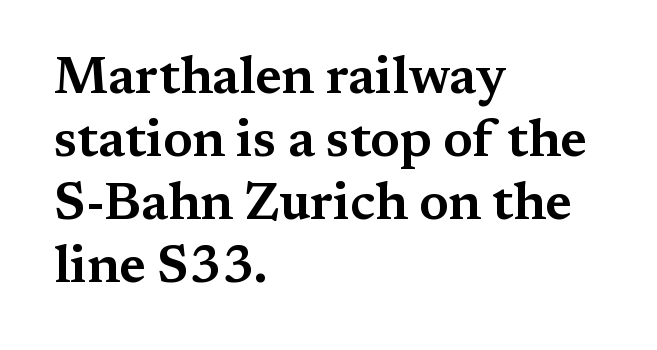
{"serif": "yes", "italic": "no", "width": "wide", "stroke_contrast": "medium", "x_height": "medium", "monospaced": "no", "underline": "no", "align": "left", "line_spacing_ratio": 1.21, "letter_spacing": "normal", "letter_spacing_em": 0.0, "glyph_px": 52}
